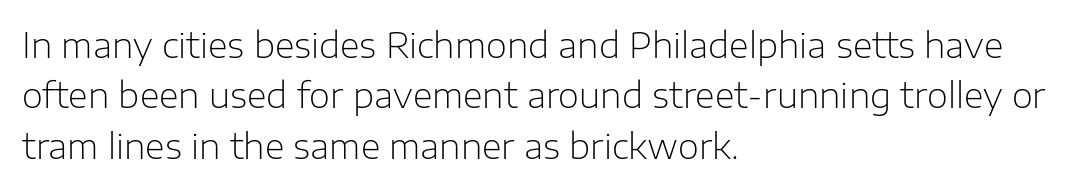
Q: Is the text bold? A: No.
Q: Is the text italic (slanted)? A: No, it is upright.
Q: Is the typeface a serif or a sans-serif typeface? A: Sans-serif.
Q: Is the text underlined? A: No.
Q: How is the paragraph aligned? A: Left-aligned.
Q: Is the spacing between letters normal or unusually wide? A: Normal.
Q: Is the spacing between lines tight, normal or loose? A: Normal.
Q: Width (condensed, normal, or wide)? A: Normal.
Q: Stroke contrast? A: Low.
Q: x-height? A: Medium.
Q: Monospaced? A: No.
